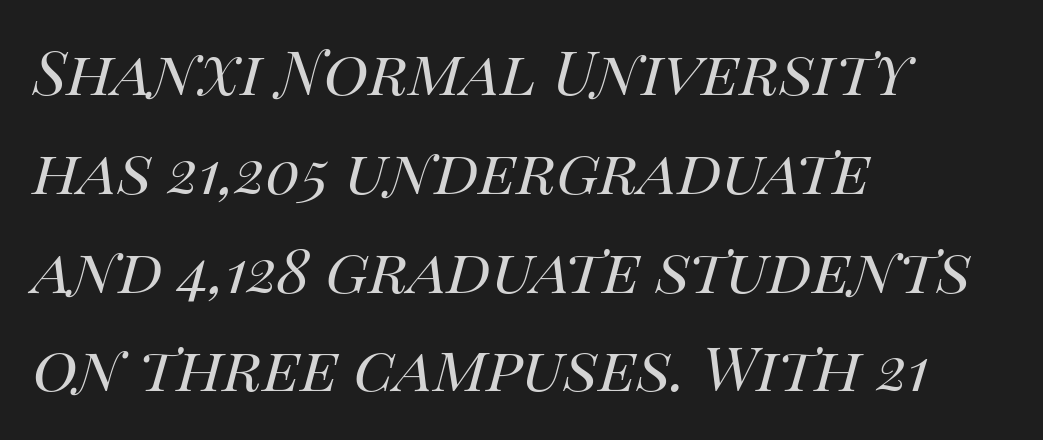
The image shows 76 px regular-weight type, italic (leaning right); set left-aligned, normal line spacing (1.3x), normal letter spacing, not underlined; high stroke contrast and a large x-height.
